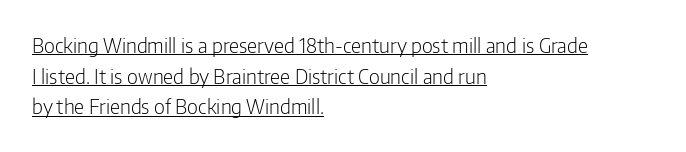
The designer left line spacing at the default. No italicization has been applied; the sample stays upright. Compared with typical body copy, the letter spacing here is the same. Vertical stems look standard width or narrower in stroke.
